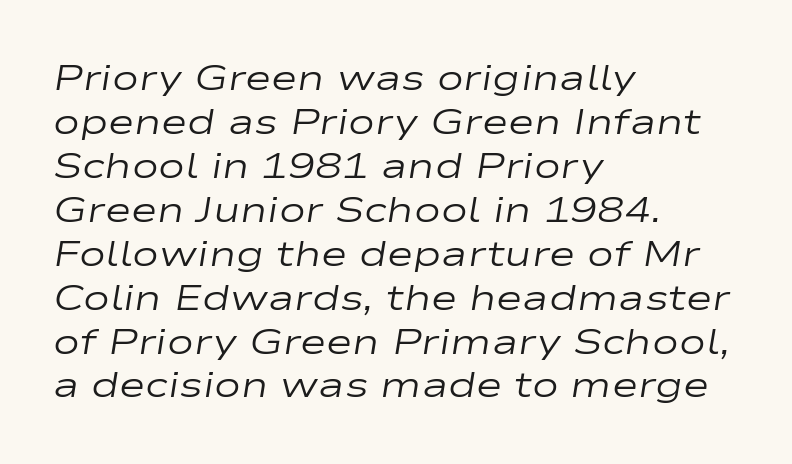
If you drew a ruler down the left edge, every line would touch it. Standard letterfit; no display-style spreading of the glyphs. Do the characters align in a grid? No, the font is proportional. The text carries the slant typical of an italic or oblique font. The zone under the glyphs is completely vacant.
